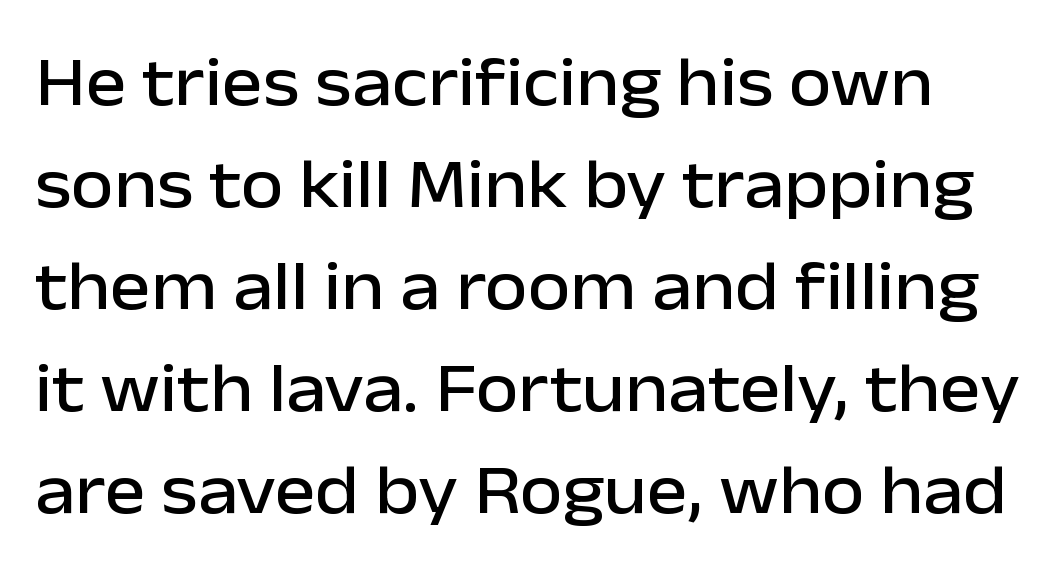
The axis of the letterforms is exactly vertical. What stands out about the letter spacing? Nothing — it is the standard amount. This sample has the flowing, uneven cadence of proportional lettering. Serif or sans? Sans — the stroke terminals are bare.
